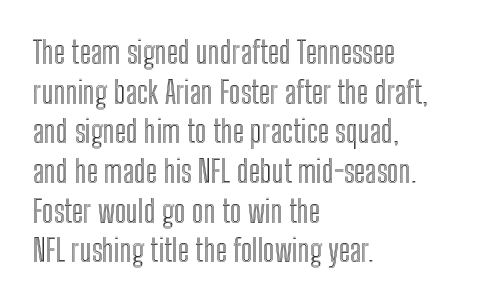
{"italic": "no", "width": "condensed", "x_height": "medium", "monospaced": "no", "underline": "no", "align": "left", "line_spacing": "normal", "line_spacing_ratio": 1.28, "letter_spacing": "normal", "letter_spacing_em": 0.0, "glyph_px": 31}
